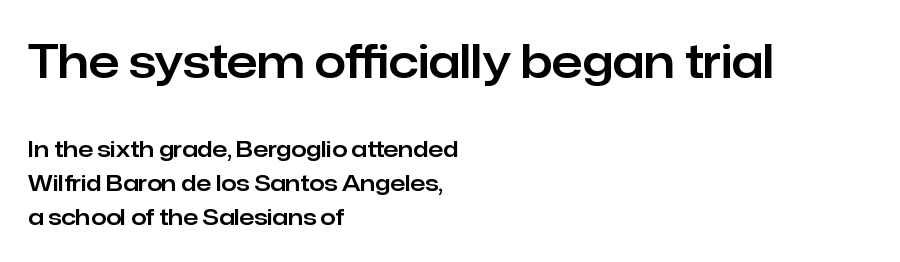
Here the designer chose a conventional face with non-uniform glyph widths. Summary of vertical rhythm: regular, with standard interline spacing. The face used here is a sans, in the tradition of grotesques and geometrics. Nobody touched the tracking dial on this one.
